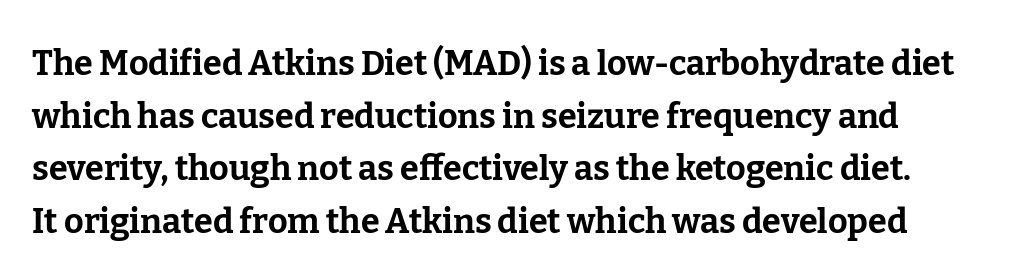
A clean baseline with only descenders dipping below it. Does the weight exceed regular? Yes, all the way to bold. Does the lettering tilt? It doesn't — this is upright. Baseline-to-baseline distance is the conventional proportion of letter height.
